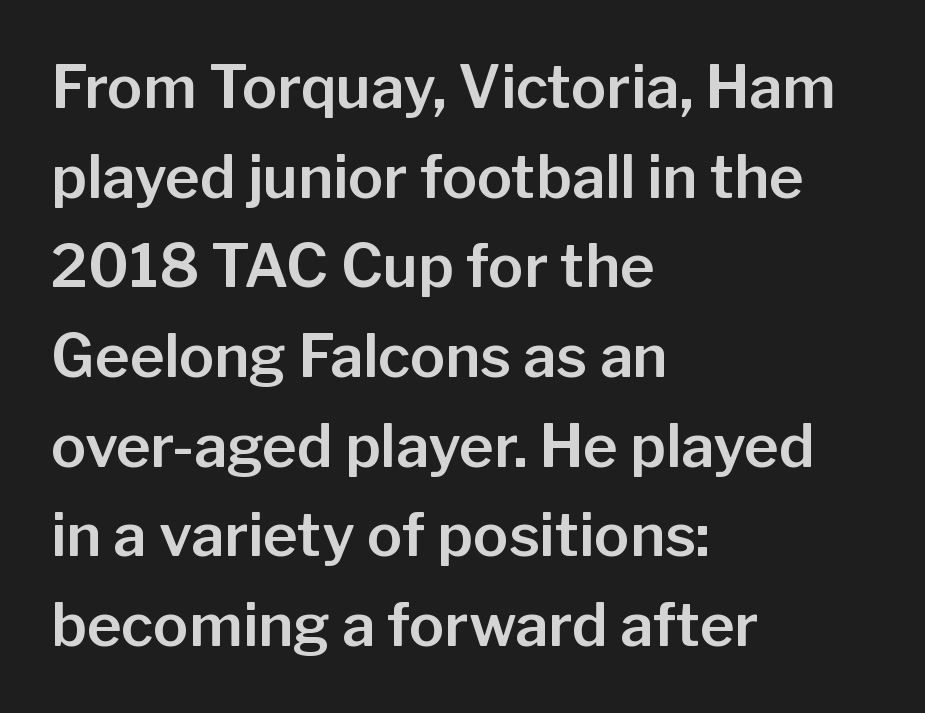
The image shows 59 px sans-serif type, upright; set left-aligned, normal line spacing (1.52x), normal letter spacing, not underlined; low stroke contrast and a medium x-height.
